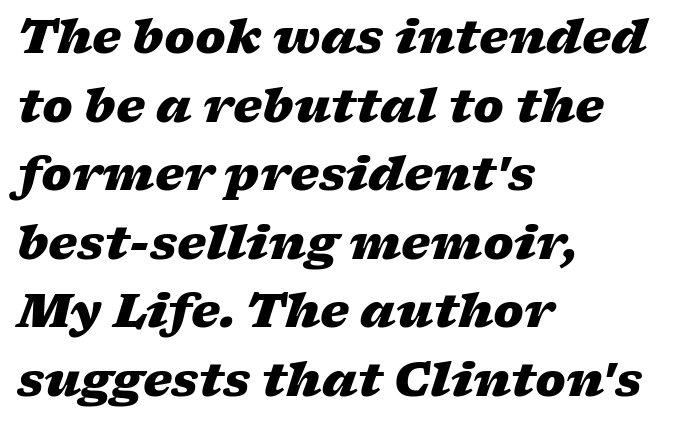
The image shows 46 px heavy, wide type, italic (leaning right); set left-aligned, normal line spacing (1.49x), normal letter spacing, not underlined; low stroke contrast and a medium x-height.
